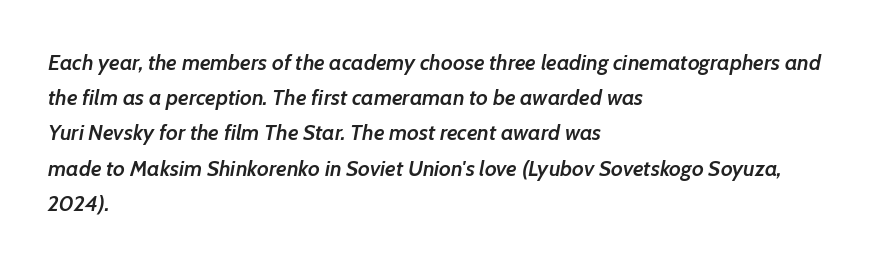
The image shows 22 px text type, italic (leaning right); set left-aligned, normal line spacing (1.6x), normal letter spacing, not underlined.
